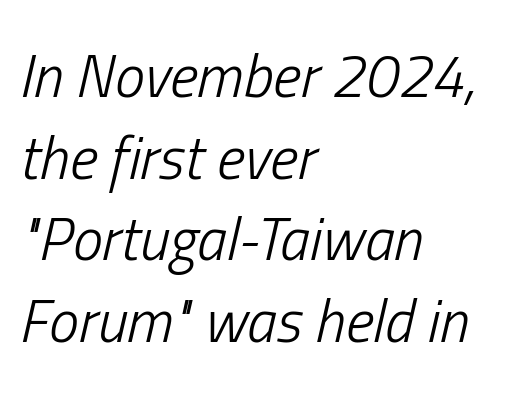
Q: Is the text bold? A: No.
Q: Is the text italic (slanted)? A: Yes, it leans right by about 13 degrees.
Q: Is the text underlined? A: No.
Q: How is the paragraph aligned? A: Left-aligned.
Q: Is the spacing between letters normal or unusually wide? A: Normal.
Q: Is the spacing between lines tight, normal or loose? A: Normal.
Q: Width (condensed, normal, or wide)? A: Condensed.
Q: Stroke contrast? A: Low.
Q: x-height? A: Medium.
Q: Monospaced? A: No.
